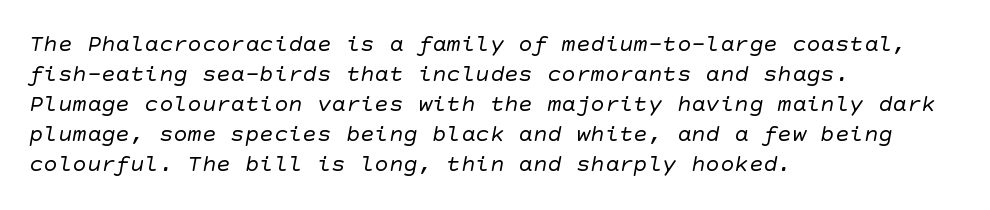
Notice how descenders clear the ascenders below comfortably — that's standard leading. The font is comparable to plain body text, perhaps lighter. Compared with a centered layout, this one pins lines to the left instead. Words float on clear page, feet unadorned. The letterforms sit shoulder to shoulder at normal distance.
